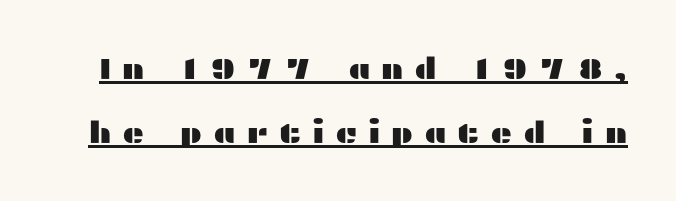
Designer's note — italics off, roman on. The glyphs in this specimen are sans serif. Do the characters align in a grid? No, the font is proportional. Quick note: underline on. Between one letter and the next there's a generous, obvious gap. Honestly, the rows look like they've been pulled way apart.
